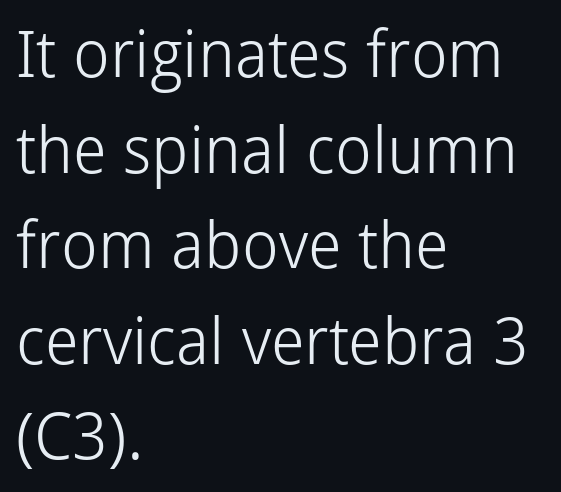
{"serif": "no", "italic": "no", "bold": "no", "weight": "light", "width": "normal", "stroke_contrast": "low", "x_height": "medium", "monospaced": "no", "underline": "no", "align": "left", "line_spacing": "normal", "line_spacing_ratio": 1.47, "letter_spacing": "normal", "letter_spacing_em": 0.0, "glyph_px": 65}
